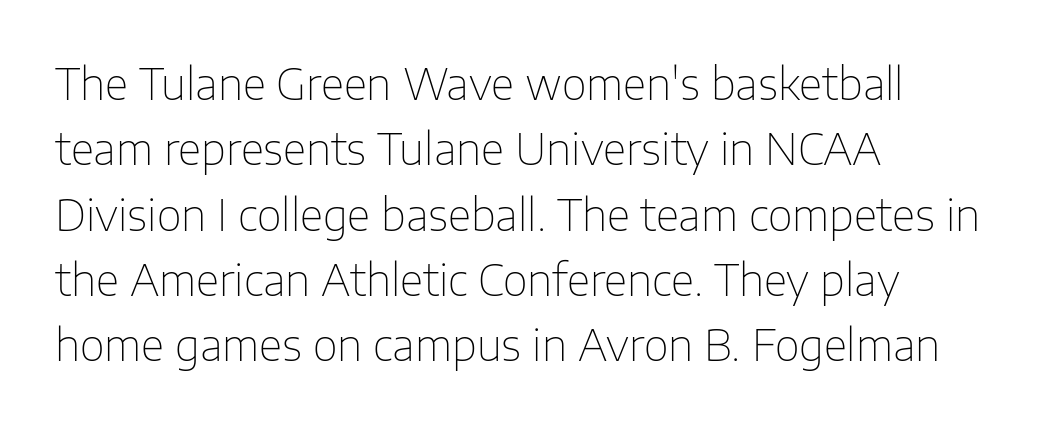
Q: Is the text bold? A: No.
Q: Is the text italic (slanted)? A: No, it is upright.
Q: Is the typeface a serif or a sans-serif typeface? A: Sans-serif.
Q: Is the text underlined? A: No.
Q: How is the paragraph aligned? A: Left-aligned.
Q: Is the spacing between letters normal or unusually wide? A: Normal.
Q: Is the spacing between lines tight, normal or loose? A: Normal.
Q: Width (condensed, normal, or wide)? A: Normal.
Q: Stroke contrast? A: Low.
Q: x-height? A: Medium.
Q: Monospaced? A: No.
